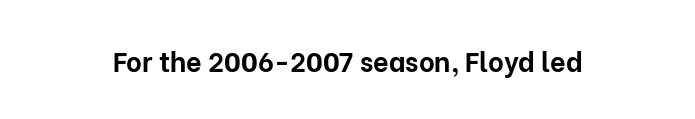
The image shows 27 px bold type, upright; set normal letter spacing, not underlined.
